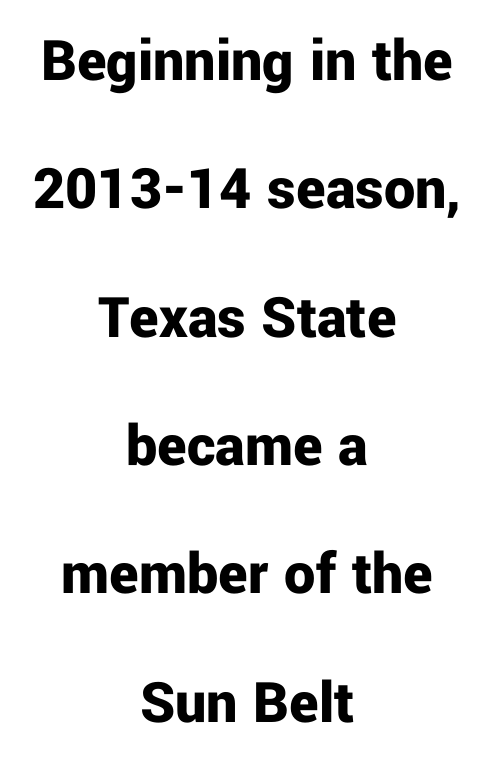
The gaps between neighbouring characters are ordinary and unremarkable. Nope, not italic — everything's standing straight. This sample uses a sans-serif face. These words are printed bold, with thick strokes throughout.
